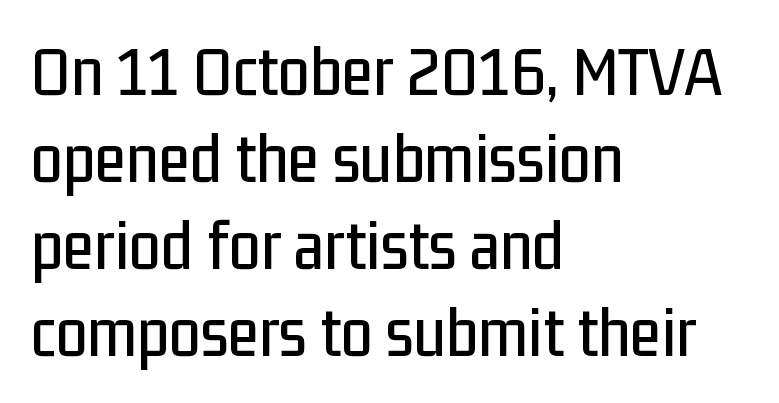
Q: Is the text italic (slanted)? A: No, it is upright.
Q: Is the typeface a serif or a sans-serif typeface? A: Sans-serif.
Q: Is the text underlined? A: No.
Q: How is the paragraph aligned? A: Left-aligned.
Q: Is the spacing between letters normal or unusually wide? A: Normal.
Q: Width (condensed, normal, or wide)? A: Condensed.
Q: Stroke contrast? A: Low.
Q: x-height? A: Medium.
Q: Monospaced? A: No.
